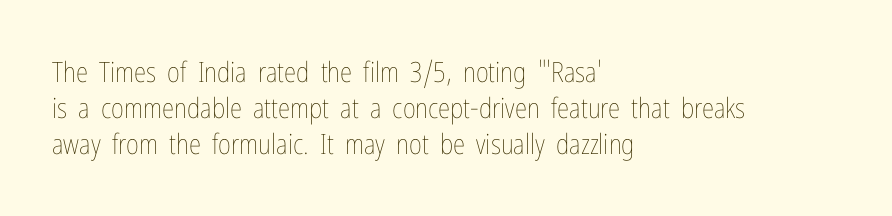
Q: Is the text bold? A: No.
Q: Is the text italic (slanted)? A: No, it is upright.
Q: Is the text underlined? A: No.
Q: How is the paragraph aligned? A: Left-aligned.
Q: Is the spacing between letters normal or unusually wide? A: Normal.
Q: Is the spacing between lines tight, normal or loose? A: Normal.
Q: Width (condensed, normal, or wide)? A: Condensed.
Q: Stroke contrast? A: Low.
Q: x-height? A: Medium.
Q: Monospaced? A: No.
